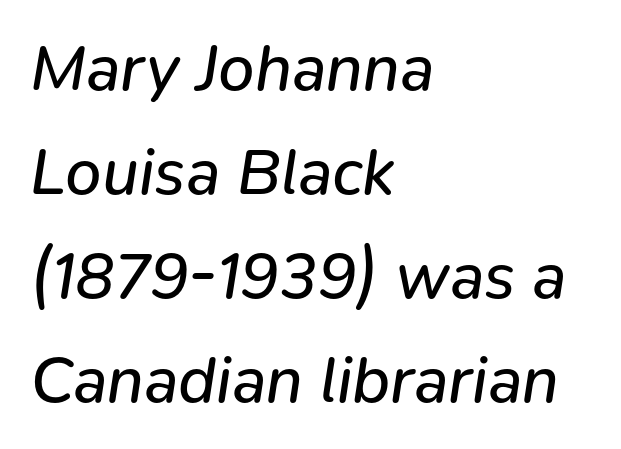
Each letter keeps its own natural width here, so spacing adapts to shape. If you drew a line through each stem, it would be angled. No extra ink here — the face is not bold. The gaps between neighbouring characters are ordinary and unremarkable. A typesetter would call this leading conventional body-copy spacing.
